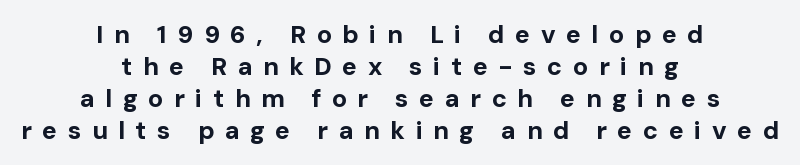
Q: Is the text bold? A: Yes.
Q: Is the text italic (slanted)? A: No, it is upright.
Q: Is the text underlined? A: No.
Q: How is the paragraph aligned? A: Centered.
Q: Is the spacing between letters normal or unusually wide? A: Unusually wide.
Q: Is the spacing between lines tight, normal or loose? A: Normal.
